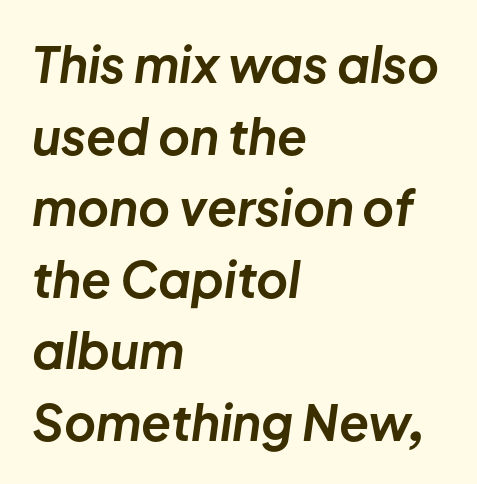
Notice how descenders clear the ascenders below comfortably — that's standard leading. As a designer I'd log this as weight 700, bold. Yep, that's italic — everything's leaning. You could not count columns in this text — the font is proportionally spaced. A bare baseline throughout the passage. These lines stack with their left ends in a neat column.
